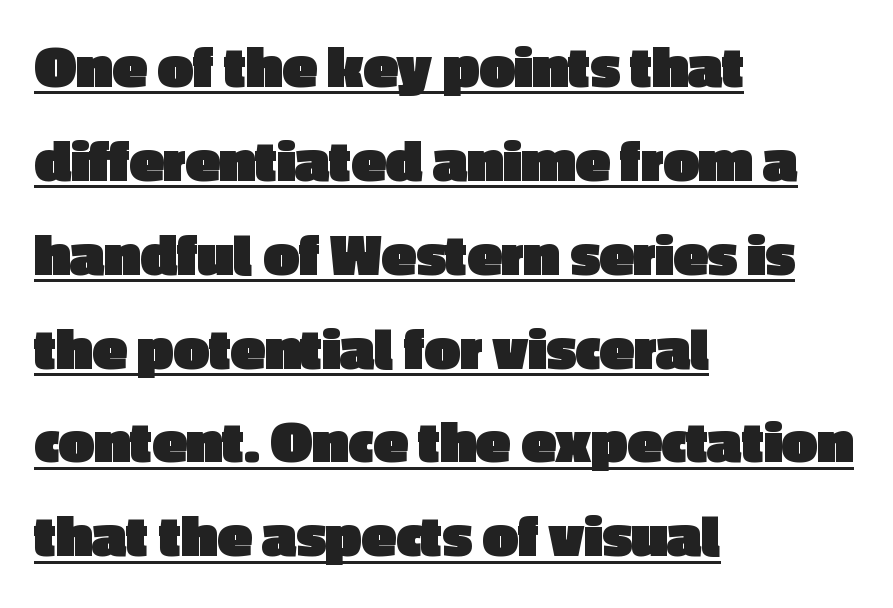
{"serif": "no", "italic": "no", "bold": "yes", "weight": "heavy", "width": "normal", "x_height": "medium", "monospaced": "no", "underline": "yes", "align": "left", "line_spacing": "normal", "line_spacing_ratio": 1.49, "letter_spacing": "normal", "letter_spacing_em": 0.0, "glyph_px": 63}
